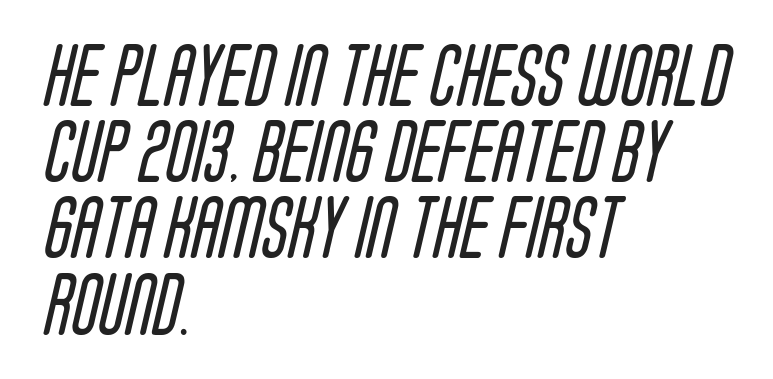
{"serif": "no", "bold": "no", "weight": "regular", "width": "condensed", "stroke_contrast": "low", "x_height": "large", "monospaced": "no", "underline": "no", "align": "left", "line_spacing_ratio": 1.21, "letter_spacing": "normal", "letter_spacing_em": 0.0, "glyph_px": 63}
